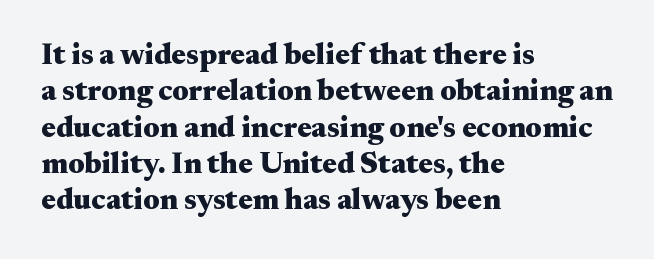
The image shows 30 px heavy, wide serif type, upright; set left-aligned, line spacing 1.21x, normal letter spacing, not underlined; medium stroke contrast and a small x-height.
